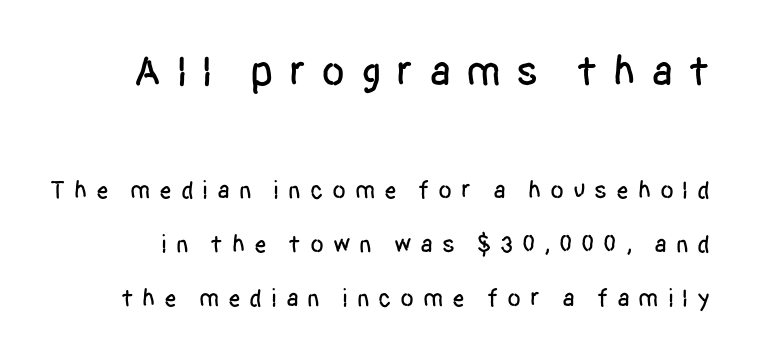
Each letter keeps its own natural width here, so spacing adapts to shape. Honestly, the rows look like they've been pulled way apart. Someone cranked the tracking dial way up on this one. The passage shown is not underscored anywhere. If you squint, the top block still reads clearly — it's the larger of the two. Is this a sans? Yes — the strokes have no serifs.
